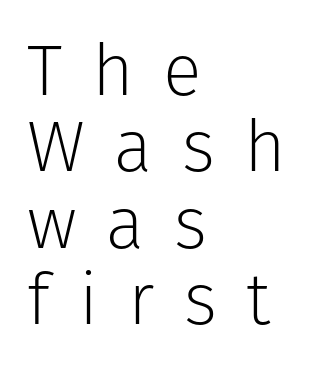
Words float on clear page, feet unadorned. Horizontal alignment here is leftward, the default for most running prose. Every stem runs plumb, perpendicular to the baseline. The vertical gap from one line to the next is small.
